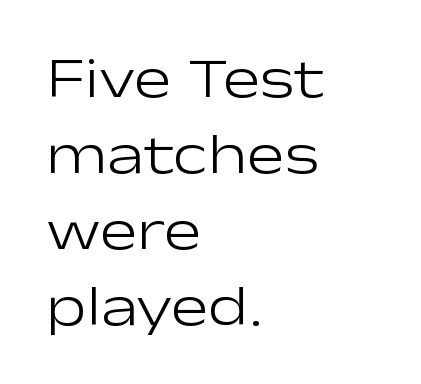
In terms of letterspacing, this is plain default setting. Where is the straight margin? On the left. These lines were composed using upright roman letters. Glance below the letters and you will spot only blank space. Whoever set this chose a conventional vertical rhythm.
